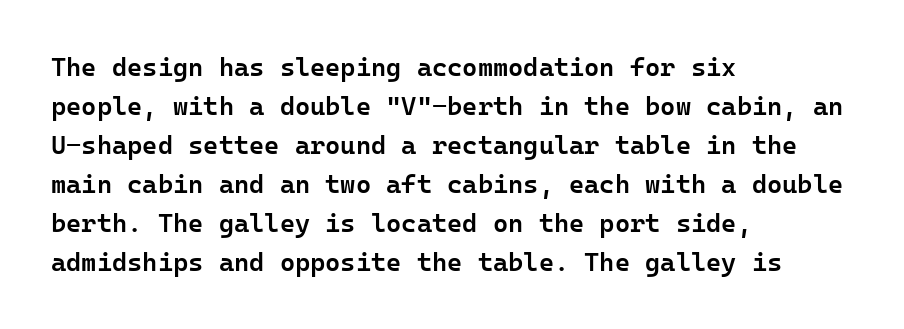
{"italic": "no", "bold": "semi", "underline": "no", "align": "left", "line_spacing": "normal", "line_spacing_ratio": 1.5, "letter_spacing": "normal", "letter_spacing_em": 0.0, "glyph_px": 26}
